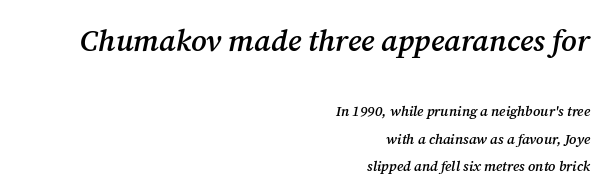
{"serif": "yes", "italic": "yes", "lean": "right", "slant_degrees": 12, "bold": "semi", "weight": "semibold", "width": "normal", "stroke_contrast": "medium", "x_height": "medium", "monospaced": "no", "underline": "no", "align": "right", "line_spacing": "loose", "line_spacing_ratio": 1.95, "letter_spacing": "normal", "letter_spacing_em": 0.0, "larger_block": "first", "size_ratio": 2.14, "glyph_px": 30}
